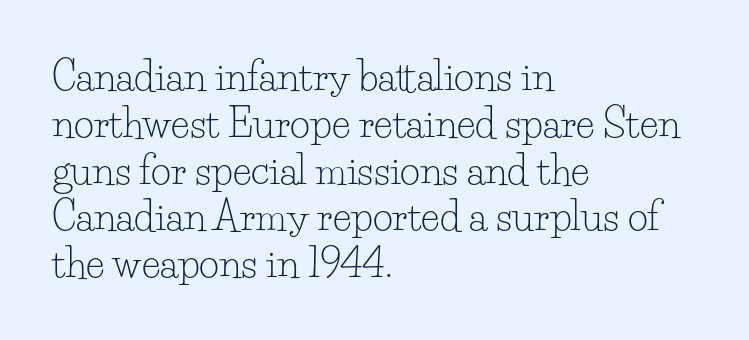
The image shows 39 px light serif type, upright; set left-aligned, line spacing 1.2x, normal letter spacing, not underlined; low stroke contrast and a small x-height.
